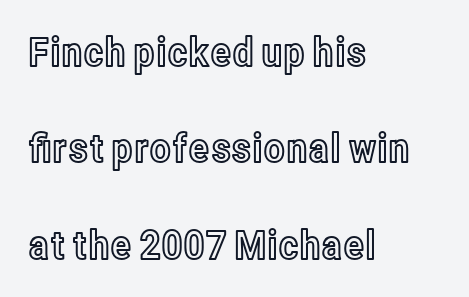
Q: Is the text italic (slanted)? A: No, it is upright.
Q: Is the text underlined? A: No.
Q: How is the paragraph aligned? A: Left-aligned.
Q: Is the spacing between letters normal or unusually wide? A: Normal.
Q: Is the spacing between lines tight, normal or loose? A: Loose.
Q: Width (condensed, normal, or wide)? A: Condensed.
Q: x-height? A: Medium.
Q: Monospaced? A: No.
